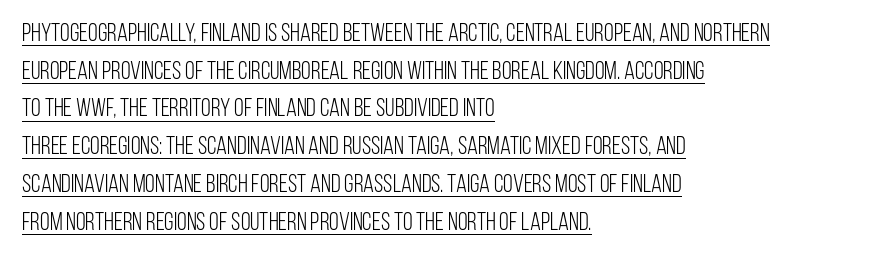
Q: Is the text bold? A: No.
Q: Is the text italic (slanted)? A: No, it is upright.
Q: Is the text underlined? A: Yes.
Q: How is the paragraph aligned? A: Left-aligned.
Q: Is the spacing between letters normal or unusually wide? A: Normal.
Q: Is the spacing between lines tight, normal or loose? A: Normal.
